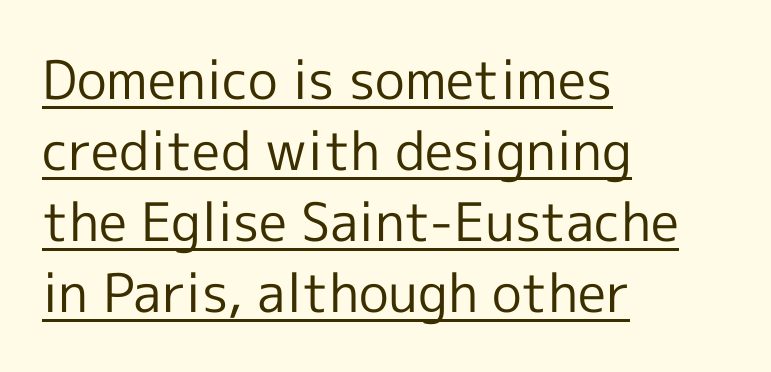
Q: Is the text bold? A: No.
Q: Is the text italic (slanted)? A: No, it is upright.
Q: Is the typeface a serif or a sans-serif typeface? A: Sans-serif.
Q: Is the text underlined? A: Yes.
Q: How is the paragraph aligned? A: Left-aligned.
Q: Is the spacing between letters normal or unusually wide? A: Normal.
Q: Is the spacing between lines tight, normal or loose? A: Normal.
Q: Width (condensed, normal, or wide)? A: Normal.
Q: x-height? A: Medium.
Q: Monospaced? A: No.
